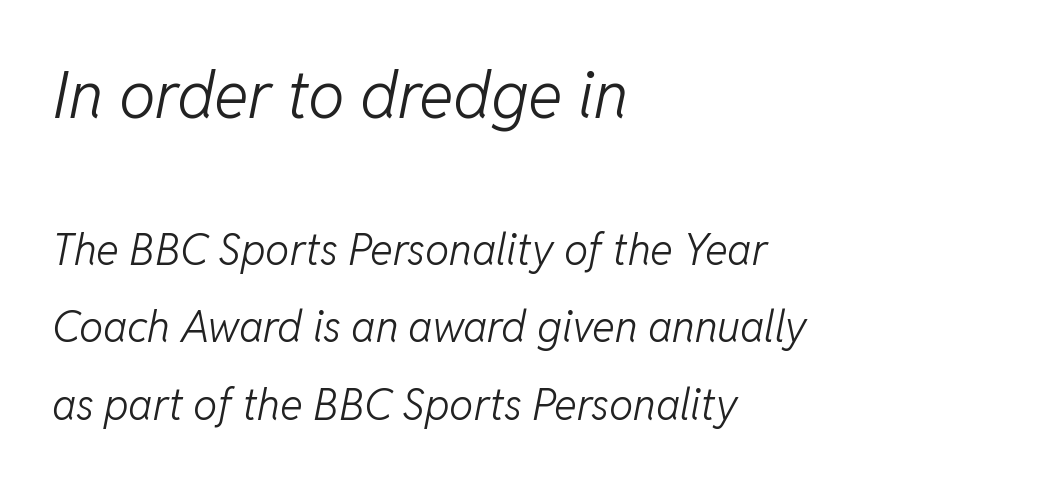
Summary of weight: not heavy and not bold. The rag falls on the right side of this text block. Designer's note — italics engaged. The tracking reads as untouched default to a designer's eye. Underlining? Definitely not there.
